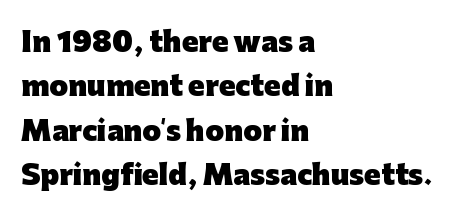
{"italic": "no", "bold": "yes", "underline": "no", "align": "left", "line_spacing": "normal", "line_spacing_ratio": 1.64, "letter_spacing": "normal", "letter_spacing_em": 0.0, "glyph_px": 27}
